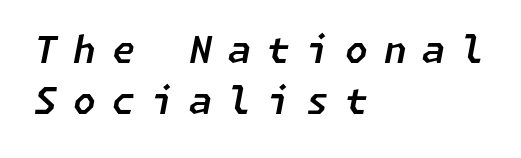
{"italic": "yes", "lean": "right", "slant_degrees": 11, "width": "normal", "stroke_contrast": "low", "x_height": "medium", "underline": "no", "align": "left", "line_spacing": "normal", "line_spacing_ratio": 1.38, "letter_spacing": "wide", "letter_spacing_em": 0.43, "glyph_px": 37}
